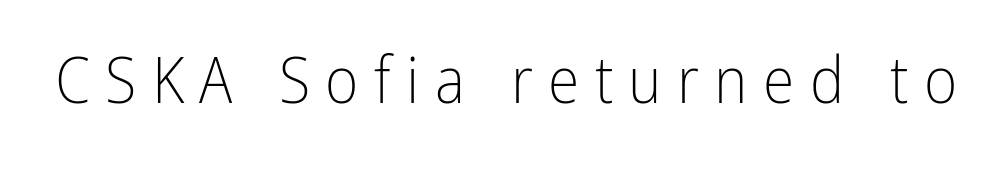
Q: Is the text bold? A: No.
Q: Is the text italic (slanted)? A: No, it is upright.
Q: Is the typeface a serif or a sans-serif typeface? A: Sans-serif.
Q: Is the text underlined? A: No.
Q: Is the spacing between letters normal or unusually wide? A: Unusually wide.
Q: Width (condensed, normal, or wide)? A: Condensed.
Q: Stroke contrast? A: Low.
Q: x-height? A: Medium.
Q: Monospaced? A: No.
